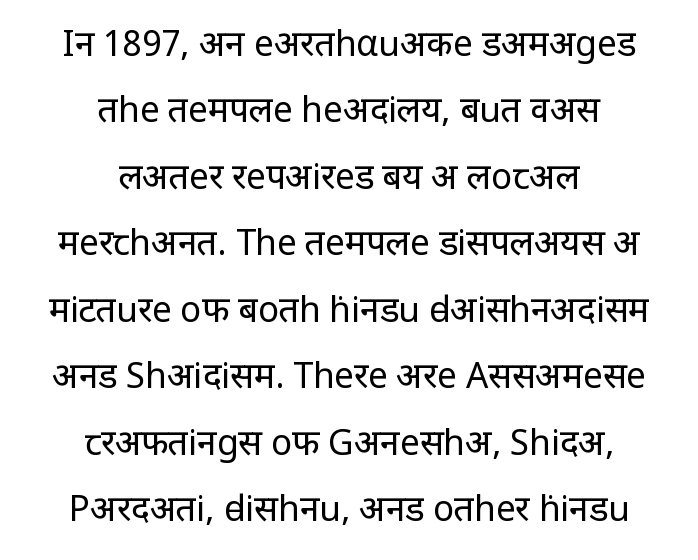
The image shows 35 px regular-weight, condensed sans-serif type, upright; set centered, loose line spacing (1.9x), normal letter spacing, not underlined; low stroke contrast and a large x-height.
